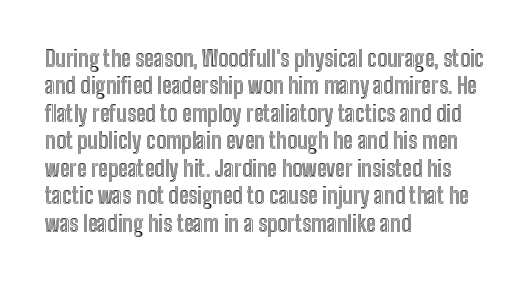
The image shows 22 px text type, upright; set left-aligned, normal line spacing (1.25x), normal letter spacing, not underlined.
